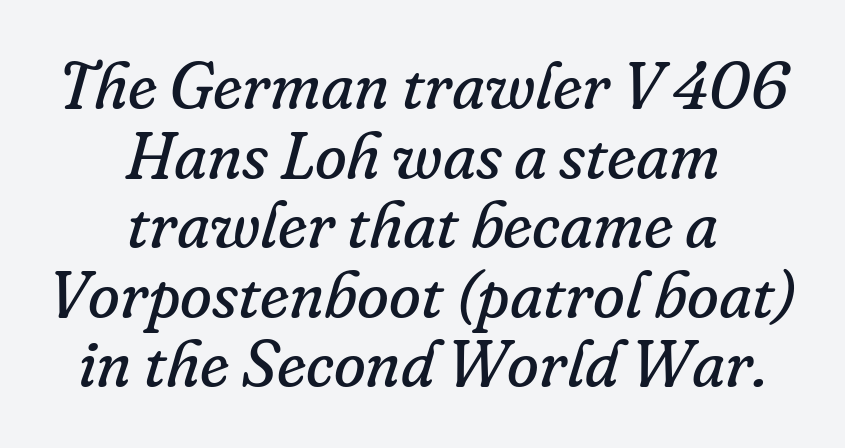
{"serif": "yes", "italic": "yes", "lean": "right", "slant_degrees": 16, "bold": "no", "weight": "regular", "width": "normal", "stroke_contrast": "low", "x_height": "small", "monospaced": "no", "underline": "no", "align": "center", "line_spacing": "tight", "line_spacing_ratio": 1.07, "letter_spacing": "normal", "letter_spacing_em": 0.0, "glyph_px": 65}
